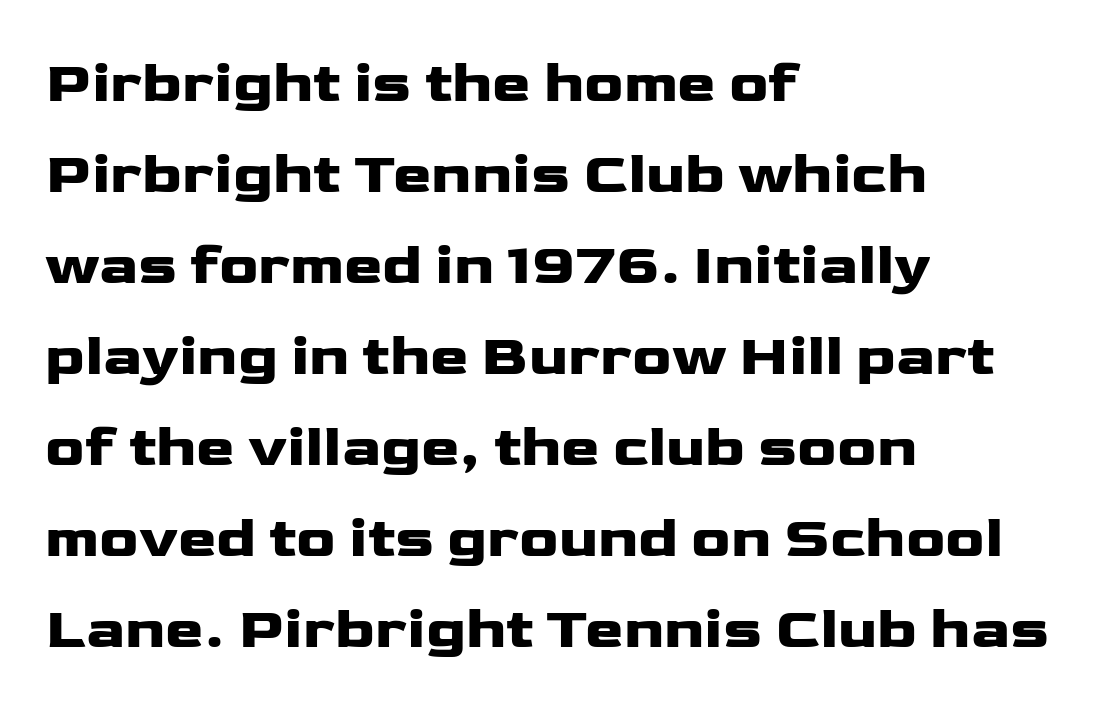
Q: Is the text italic (slanted)? A: No, it is upright.
Q: Is the typeface a serif or a sans-serif typeface? A: Sans-serif.
Q: Is the text underlined? A: No.
Q: How is the paragraph aligned? A: Left-aligned.
Q: Is the spacing between letters normal or unusually wide? A: Normal.
Q: Is the spacing between lines tight, normal or loose? A: Normal.
Q: Width (condensed, normal, or wide)? A: Wide.
Q: Stroke contrast? A: Low.
Q: x-height? A: Medium.
Q: Monospaced? A: No.
